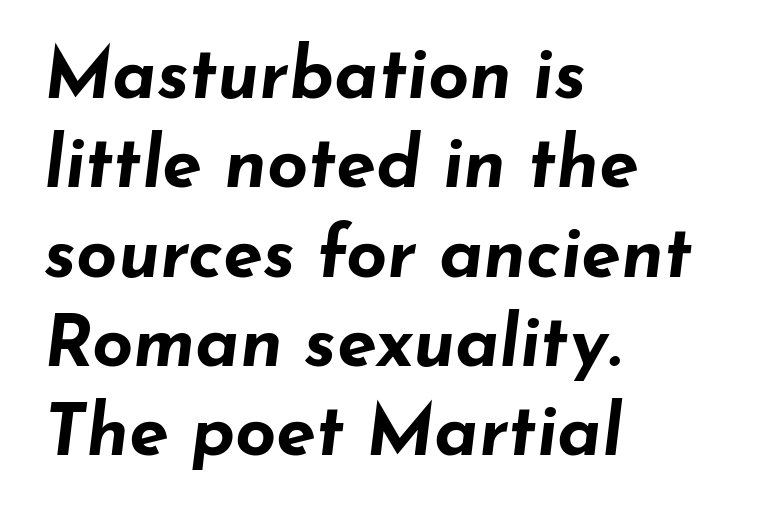
{"italic": "yes", "lean": "right", "slant_degrees": 7, "bold": "yes", "weight": "bold", "width": "wide", "stroke_contrast": "low", "x_height": "small", "monospaced": "no", "underline": "no", "align": "left", "line_spacing_ratio": 1.24, "letter_spacing": "normal", "letter_spacing_em": 0.0, "glyph_px": 72}
